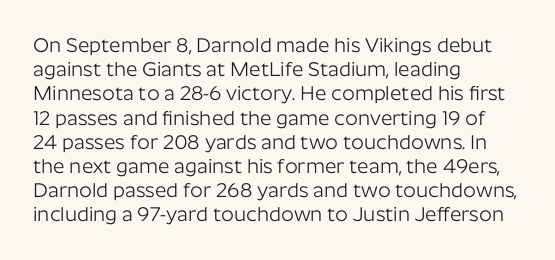
{"italic": "no", "bold": "no", "underline": "no", "align": "left", "line_spacing_ratio": 1.21, "letter_spacing": "normal", "letter_spacing_em": 0.0, "glyph_px": 20}
